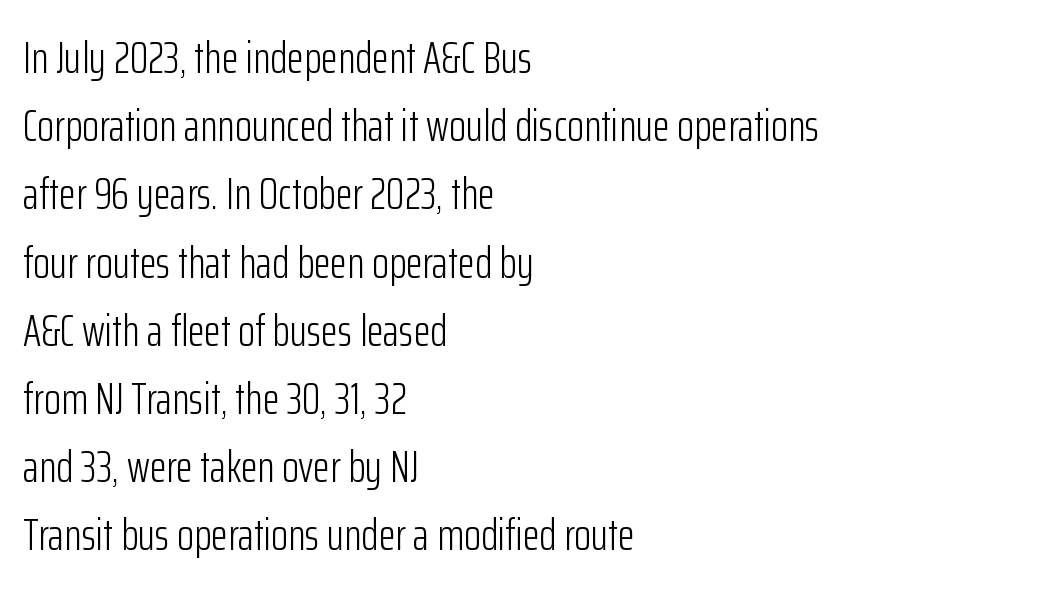
The image shows 44 px light, condensed sans-serif type, upright; set left-aligned, normal line spacing (1.55x), normal letter spacing, not underlined; low stroke contrast and a medium x-height.
